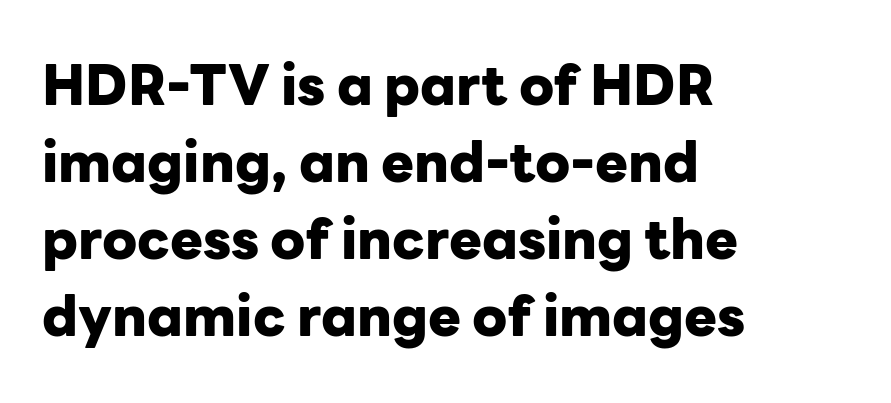
The image shows 55 px heavy sans-serif type, upright; set left-aligned, normal line spacing (1.4x), normal letter spacing, not underlined; low stroke contrast and a medium x-height.
